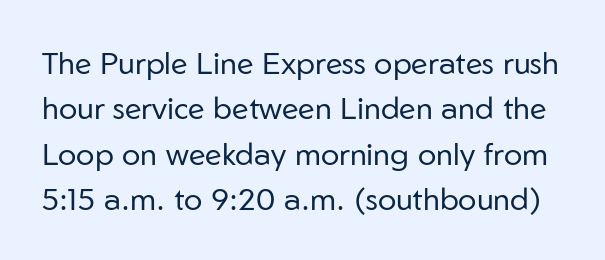
Is there much room between lines? A standard amount, neither cramped nor airy. Each row of text sits above clean, open space. Inter-character spacing is left at the font's built-in metrics. I'd call this a sans setting — the letters go barefoot.
